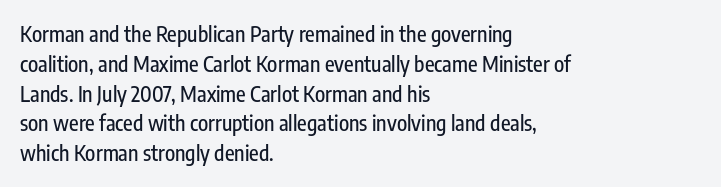
Q: Is the text italic (slanted)? A: No, it is upright.
Q: Is the text underlined? A: No.
Q: How is the paragraph aligned? A: Left-aligned.
Q: Is the spacing between letters normal or unusually wide? A: Normal.
Q: Is the spacing between lines tight, normal or loose? A: Normal.
